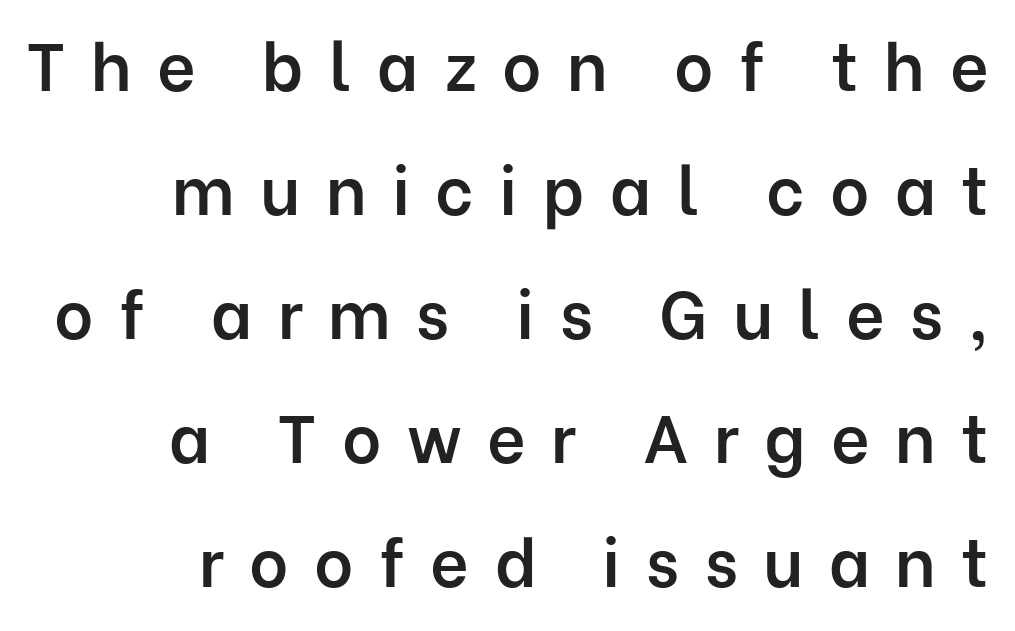
The image shows 67 px semibold sans-serif type, upright; set right-aligned, line spacing 1.85x, unusually wide letter spacing (+0.38 em), not underlined; low stroke contrast and a medium x-height.
